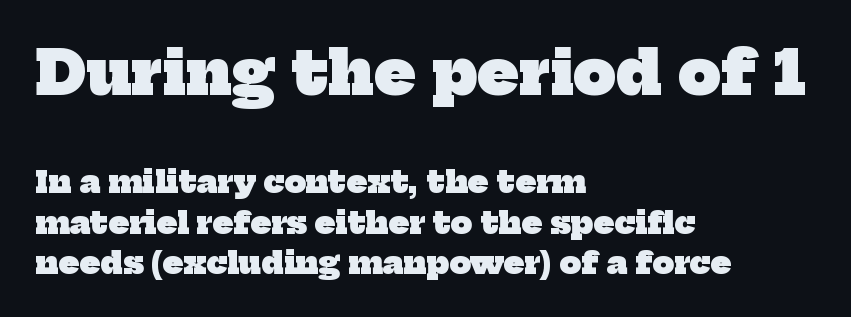
A typesetter would call this proportional, since set widths differ per character. Leading: standard. Does the weight exceed regular? Yes, all the way to bold. Look at the tracking — it's just the regular setting, nothing added. The lines are quadded left.
